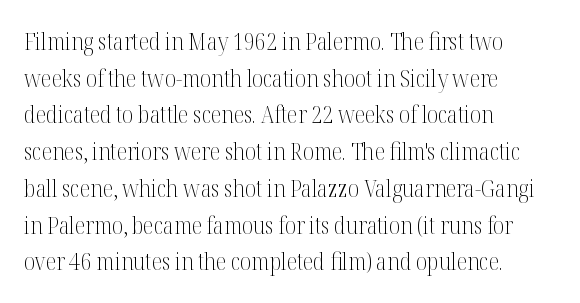
Standard letterfit; no display-style spreading of the glyphs. No chunkiness to these letters — they're not bold. This is roman type, the default non-slanted kind. Does the copy run flush right? No — it runs flush left.
